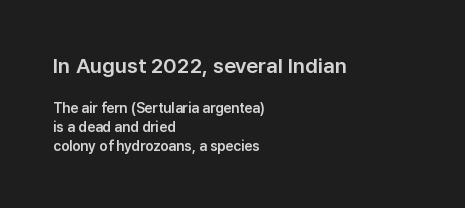
Spacing between characters is what you'd get straight out of the box. Decoration check: the copy has no underline. This is the regular roman posture of the typeface. One glance says typical: line gaps are just what's usual. The upper block of text is set noticeably larger than the block beneath it. A classic flush-left, rag-right setting is used for this passage.
